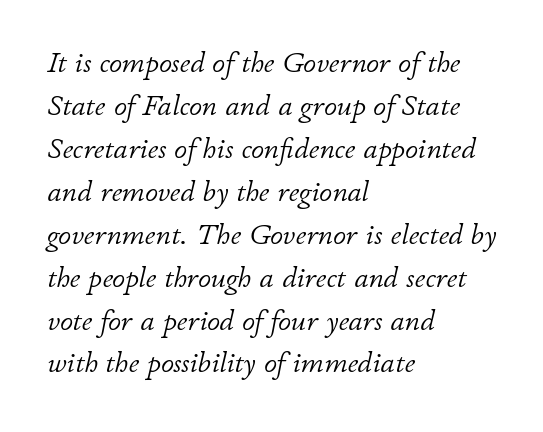
The passage shown is not bold in any degree. The string is rendered with underlining switched off. Compared with ordinary roman type, these characters are visibly tilted. Default kerning and tracking; the words read as compact shapes. Proportional: the letters do not fall into vertical columns. The paragraph has a hard left edge and a soft right edge.
